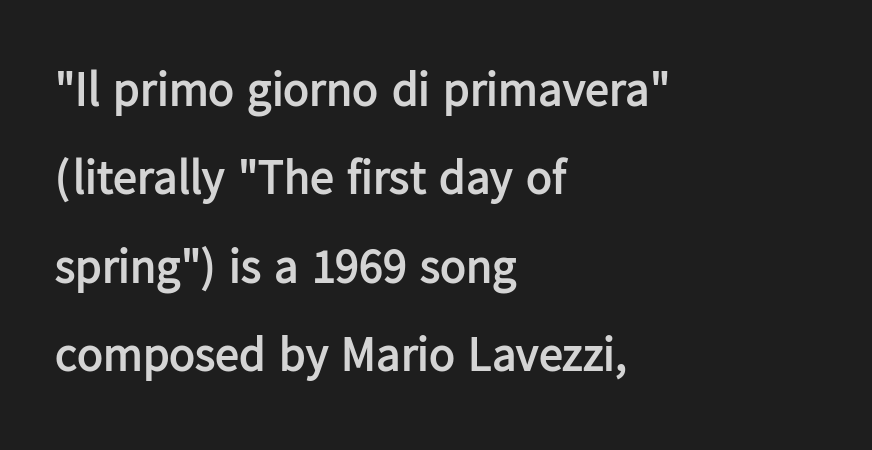
If you drew a line through each stem, it would be perfectly vertical. There is no visible air inserted between adjacent glyphs. Bold? Absolutely — the strokes are thick and heavy. A student would call this left alignment; a typographer would say flush left, rag right. Varying glyph widths throughout — classic text-font behaviour.
